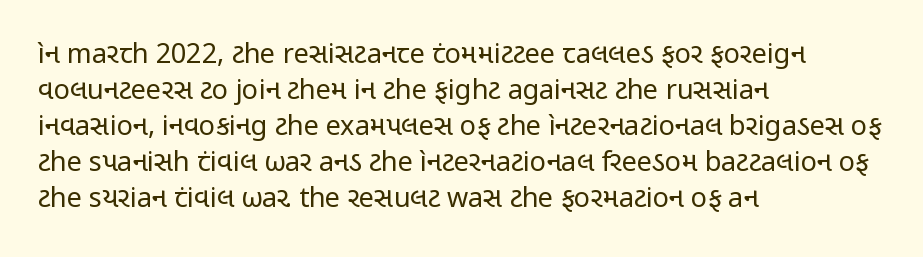
{"italic": "no", "bold": "no", "underline": "no", "align": "left", "line_spacing": "normal", "line_spacing_ratio": 1.33, "letter_spacing": "normal", "letter_spacing_em": 0.0, "glyph_px": 27}
